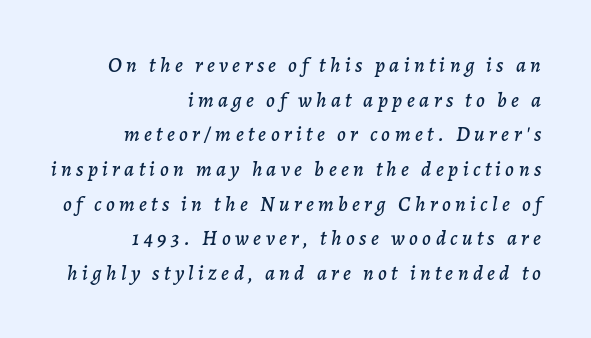
What's the leading like? Ordinary, nothing unusual. The glyphs look as if they've been sheared to an angle. A bare baseline throughout the passage. Notice how the passage keeps a crisp vertical edge on the right only.
